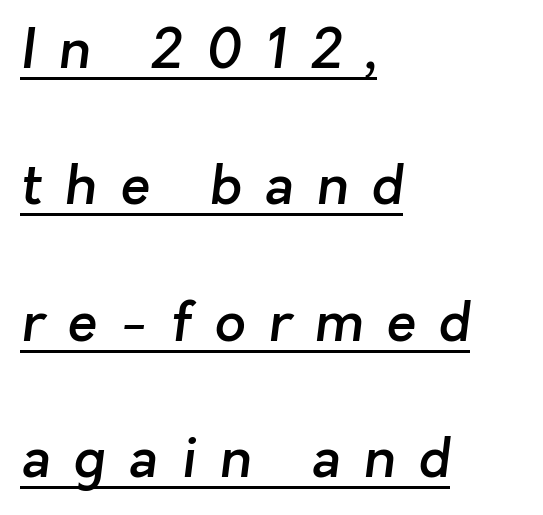
Q: Is the text bold? A: Semi-bold.
Q: Is the typeface a serif or a sans-serif typeface? A: Sans-serif.
Q: Is the text underlined? A: Yes.
Q: How is the paragraph aligned? A: Left-aligned.
Q: Is the spacing between letters normal or unusually wide? A: Unusually wide.
Q: Is the spacing between lines tight, normal or loose? A: Loose.
Q: Width (condensed, normal, or wide)? A: Normal.
Q: Stroke contrast? A: Low.
Q: x-height? A: Medium.
Q: Monospaced? A: No.
